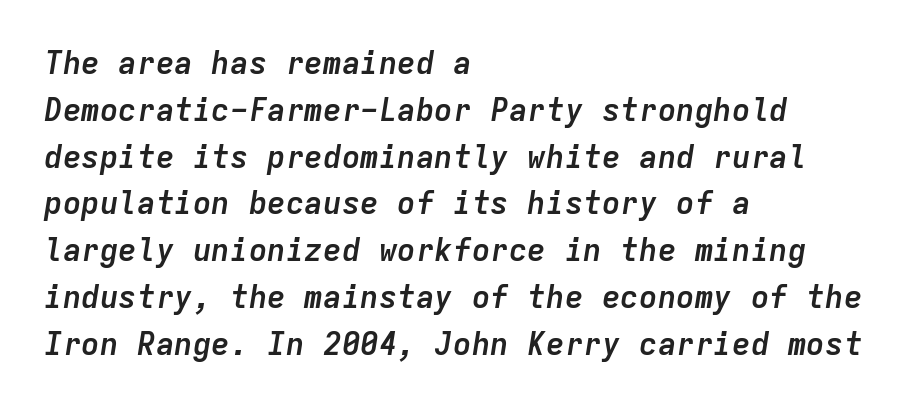
The horizontal fit of the characters is conventional and even. If you measured baseline to baseline, you'd find a middling distance. A full-strength bold gives these letters their thick strokes. Spacing verdict: monospaced, one width for all characters.
